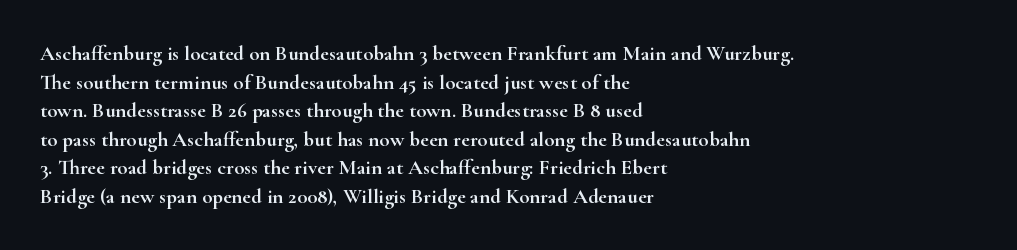
{"italic": "no", "underline": "no", "align": "left", "line_spacing": "normal", "line_spacing_ratio": 1.36, "letter_spacing": "normal", "letter_spacing_em": 0.0, "glyph_px": 21}
